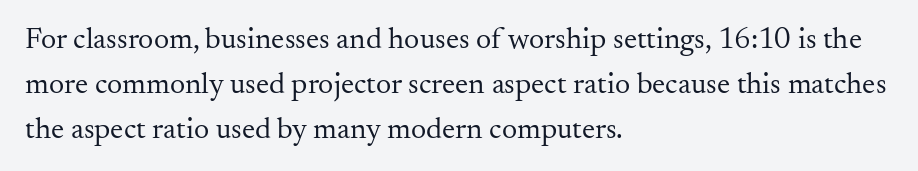
{"serif": "yes", "italic": "no", "bold": "no", "weight": "regular", "width": "normal", "stroke_contrast": "medium", "x_height": "small", "monospaced": "no", "underline": "no", "align": "left", "line_spacing": "normal", "line_spacing_ratio": 1.5, "letter_spacing": "normal", "letter_spacing_em": 0.0, "glyph_px": 30}
